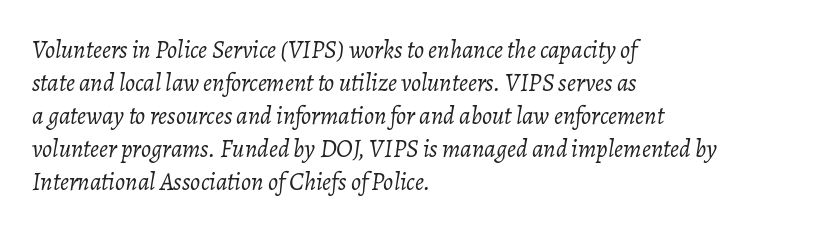
The image shows 25 px text type, italic (leaning right); set left-aligned, normal line spacing (1.32x), normal letter spacing, not underlined.
